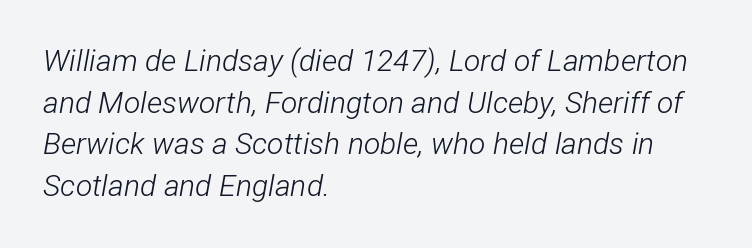
{"italic": "yes", "lean": "right", "slant_degrees": 12, "bold": "no", "weight": "light", "width": "condensed", "stroke_contrast": "low", "x_height": "medium", "monospaced": "no", "underline": "no", "align": "left", "line_spacing": "normal", "line_spacing_ratio": 1.39, "letter_spacing": "normal", "letter_spacing_em": 0.0, "glyph_px": 30}
